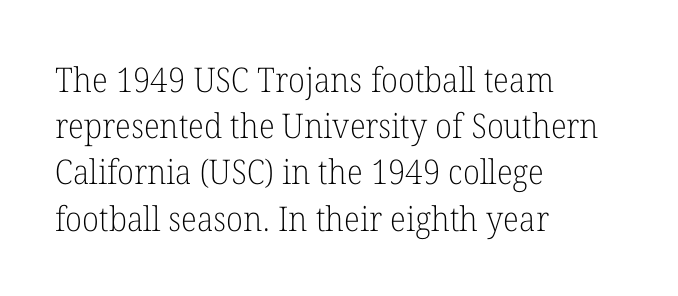
A light-to-regular cut is what we see here. This rendering uses left alignment, leaving the right contour irregular. Note the varied advance widths — an 'i' is clearly narrower than an 'm'. Small tapered or slab feet sit at the stroke ends, so this counts as serif.
